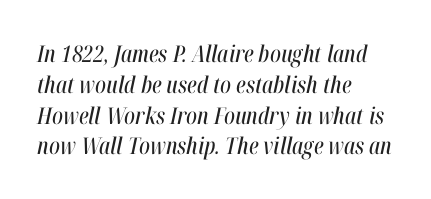
{"italic": "yes", "lean": "right", "slant_degrees": 12, "underline": "no", "align": "left", "line_spacing": "normal", "line_spacing_ratio": 1.34, "letter_spacing": "normal", "letter_spacing_em": 0.0, "glyph_px": 23}
